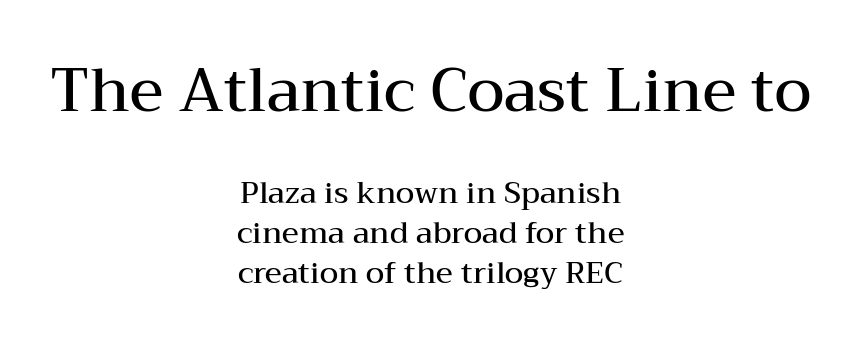
Q: Is the text bold? A: Semi-bold.
Q: Is the text italic (slanted)? A: No, it is upright.
Q: Is the typeface a serif or a sans-serif typeface? A: Serif.
Q: Is the text underlined? A: No.
Q: How is the paragraph aligned? A: Centered.
Q: Is the spacing between letters normal or unusually wide? A: Normal.
Q: Is the spacing between lines tight, normal or loose? A: Normal.
Q: Which block of text is set in a larger size, the first (top) or the second (bottom)? A: The first (top) one.
Q: Width (condensed, normal, or wide)? A: Wide.
Q: Stroke contrast? A: Medium.
Q: x-height? A: Medium.
Q: Monospaced? A: No.
